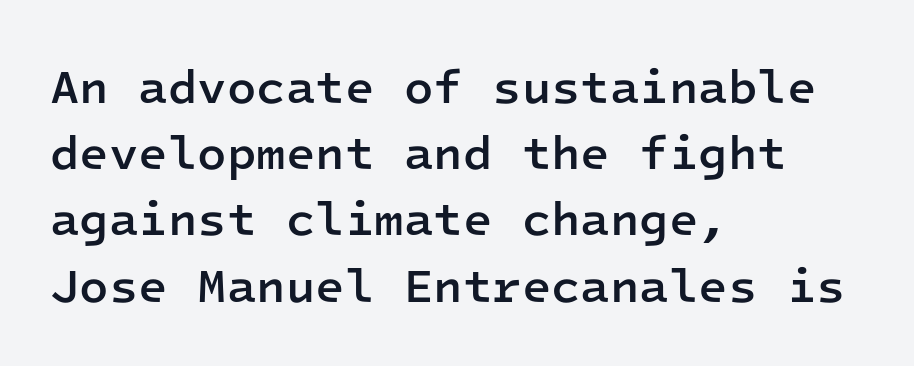
{"serif": "no", "italic": "no", "bold": "semi", "weight": "semibold", "width": "normal", "stroke_contrast": "low", "x_height": "medium", "monospaced": "yes", "underline": "no", "align": "left", "line_spacing": "normal", "line_spacing_ratio": 1.38, "letter_spacing": "normal", "letter_spacing_em": 0.0, "glyph_px": 48}
